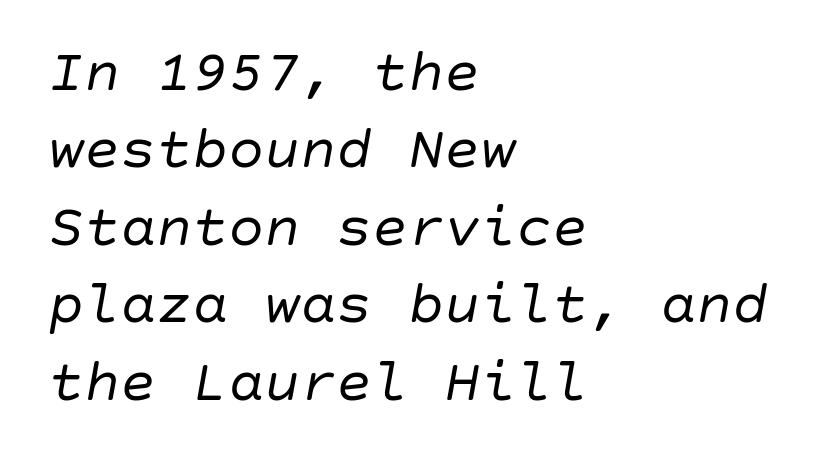
{"italic": "yes", "lean": "right", "slant_degrees": 10, "bold": "no", "weight": "regular", "width": "normal", "stroke_contrast": "low", "x_height": "large", "underline": "no", "align": "left", "line_spacing": "normal", "line_spacing_ratio": 1.29, "letter_spacing": "normal", "letter_spacing_em": 0.0, "glyph_px": 60}
